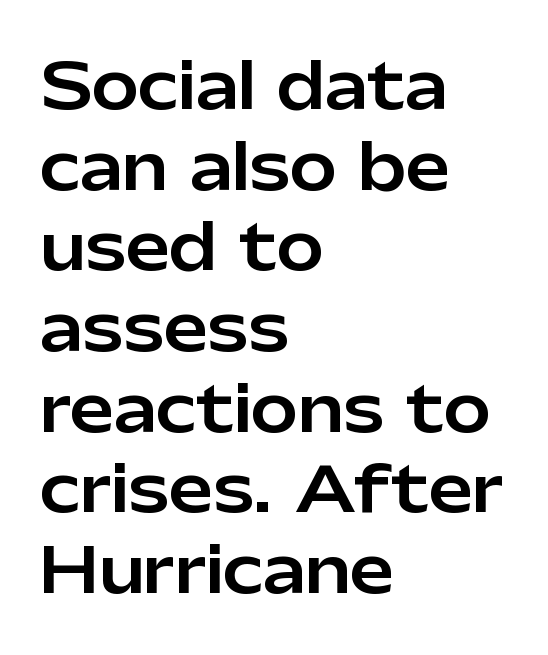
The face used here is proportionally spaced, like ordinary book or web type. These lines are composed in type without serifs. Posture: straight, roman, zero tilt. The lines sit at an ordinary, default distance from one another. This rendering leaves character spacing at its baseline value.
